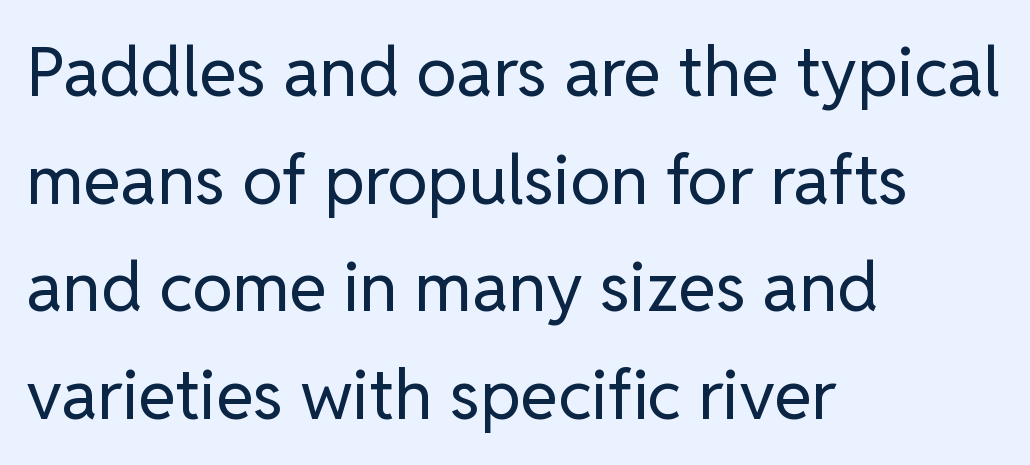
The image shows 69 px regular-weight sans-serif type, upright; set left-aligned, normal line spacing (1.56x), normal letter spacing, not underlined; low stroke contrast and a medium x-height.
